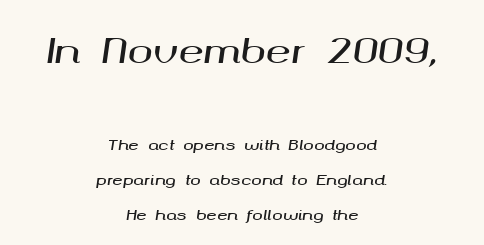
Q: Is the text italic (slanted)? A: Yes, it leans right by about 8 degrees.
Q: Is the text underlined? A: No.
Q: How is the paragraph aligned? A: Centered.
Q: Is the spacing between letters normal or unusually wide? A: Normal.
Q: Is the spacing between lines tight, normal or loose? A: Loose.
Q: Which block of text is set in a larger size, the first (top) or the second (bottom)? A: The first (top) one.
Q: Width (condensed, normal, or wide)? A: Wide.
Q: Stroke contrast? A: Medium.
Q: x-height? A: Medium.
Q: Monospaced? A: No.
